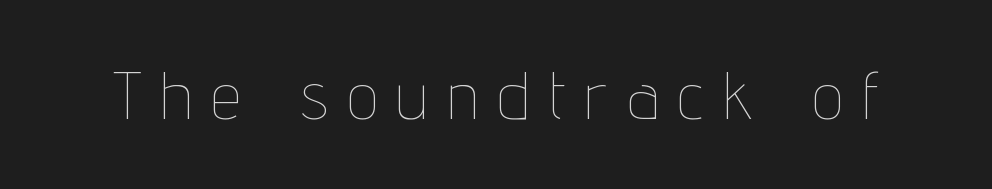
The image shows 67 px thin, condensed type, upright; set unusually wide letter spacing (+0.31 em), not underlined; low stroke contrast and a medium x-height.
